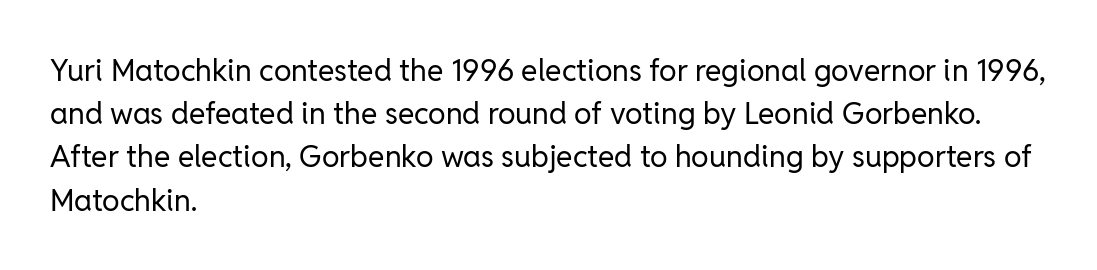
Q: Is the text bold? A: No.
Q: Is the text italic (slanted)? A: No, it is upright.
Q: Is the typeface a serif or a sans-serif typeface? A: Sans-serif.
Q: Is the text underlined? A: No.
Q: How is the paragraph aligned? A: Left-aligned.
Q: Is the spacing between letters normal or unusually wide? A: Normal.
Q: Is the spacing between lines tight, normal or loose? A: Normal.
Q: Width (condensed, normal, or wide)? A: Normal.
Q: Stroke contrast? A: Low.
Q: x-height? A: Medium.
Q: Monospaced? A: No.
